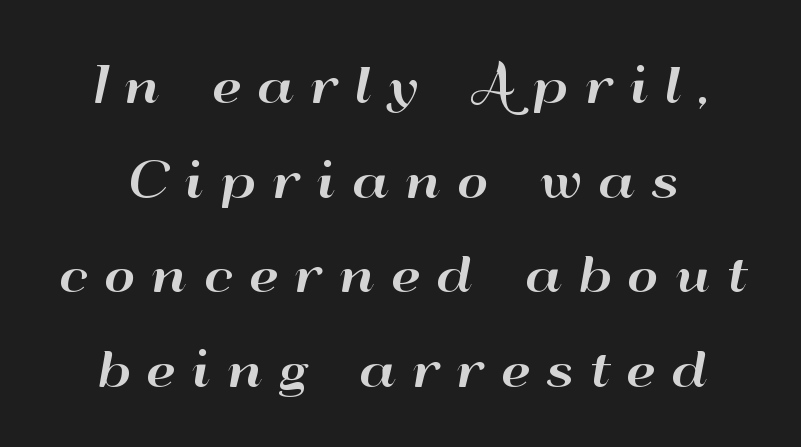
The vertical gap from one line to the next is large. The glyphs in this specimen are sans serif. Spacing verdict: proportional, widths tailored to each character. A typesetter would call this heavily tracked-out type. Nobody drew a line under any word here.
